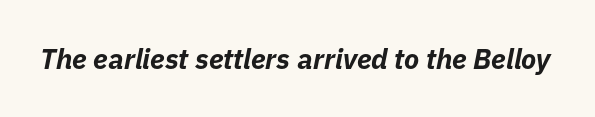
These words are printed bold, with thick strokes throughout. The passage shown has conventional tracking throughout. The strip under each line holds only bare page. Varying glyph widths throughout — classic text-font behaviour.
